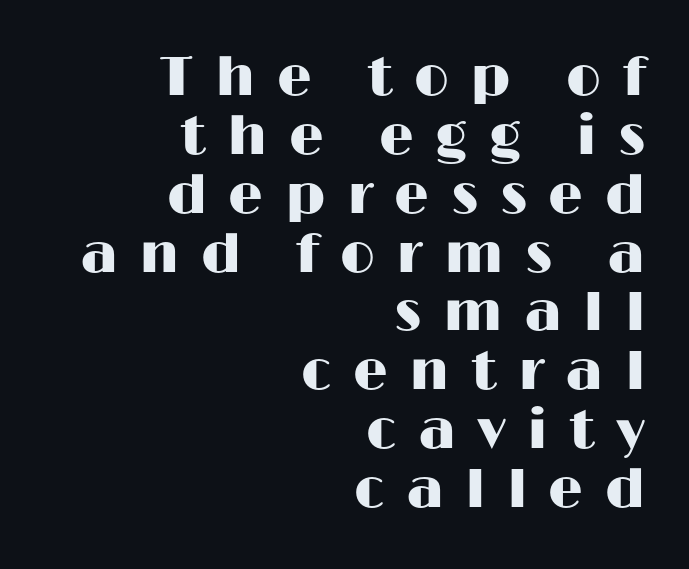
The image shows 55 px wide sans-serif type, upright; set right-aligned, tight line spacing (1.07x), unusually wide letter spacing (+0.39 em), not underlined; high stroke contrast and a medium x-height.
